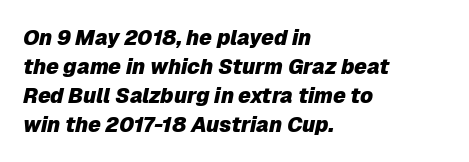
The sample has been set heavy, in full bold. Standard letterfit; no display-style spreading of the glyphs. This is oblique type, the kind used for emphasis or titles. Beneath every word, the page is bare. The passage shown stacks its lines at a standard gap.
